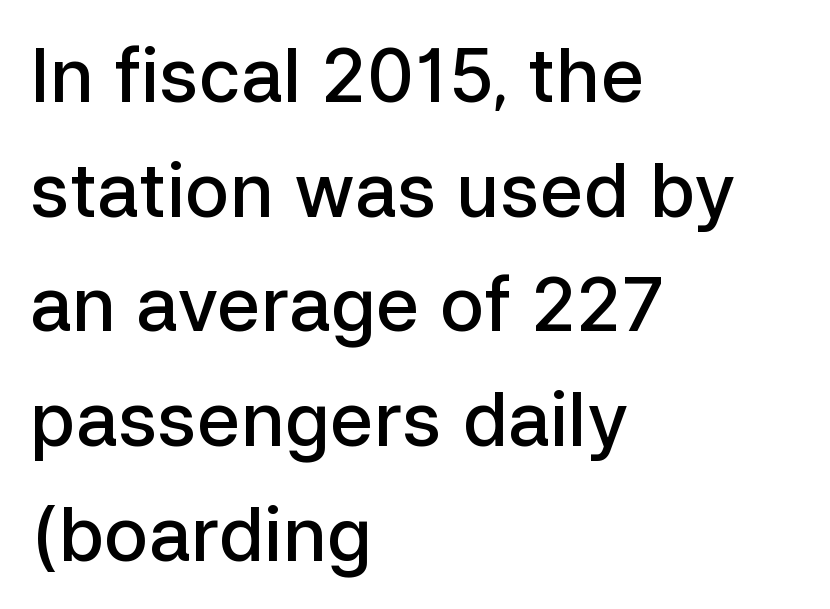
The designer went with a sans here, leaving each stem footless. Leading matches the norm, producing a regular column. The line texture is even and compact thanks to regular tracking. The specimen reads as upright at a glance. Typesetter's note: demi weight, one step under bold.
